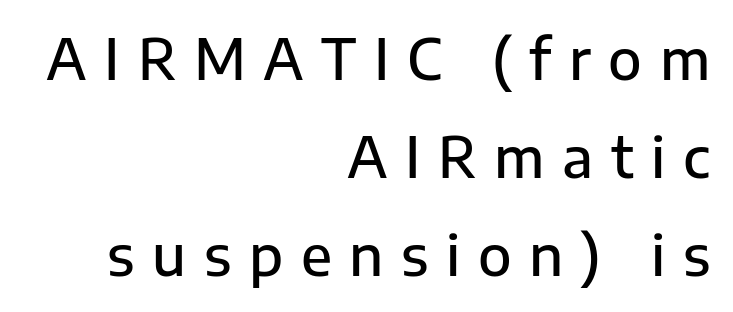
Q: Is the text bold? A: Semi-bold.
Q: Is the text italic (slanted)? A: No, it is upright.
Q: Is the typeface a serif or a sans-serif typeface? A: Sans-serif.
Q: Is the text underlined? A: No.
Q: How is the paragraph aligned? A: Right-aligned.
Q: Is the spacing between letters normal or unusually wide? A: Unusually wide.
Q: Width (condensed, normal, or wide)? A: Normal.
Q: Stroke contrast? A: Low.
Q: x-height? A: Medium.
Q: Monospaced? A: No.
